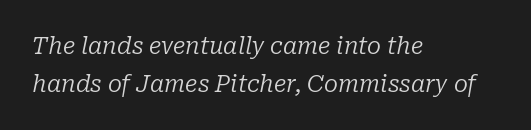
Q: Is the text bold? A: No.
Q: Is the text italic (slanted)? A: Yes, it leans right by about 10 degrees.
Q: Is the text underlined? A: No.
Q: How is the paragraph aligned? A: Left-aligned.
Q: Is the spacing between letters normal or unusually wide? A: Normal.
Q: Is the spacing between lines tight, normal or loose? A: Normal.
